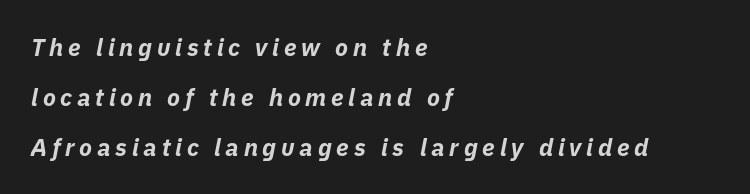
The image shows 24 px bold type, italic (leaning right); set left-aligned, loose line spacing (2.08x), unusually wide letter spacing (+0.2 em), not underlined.
